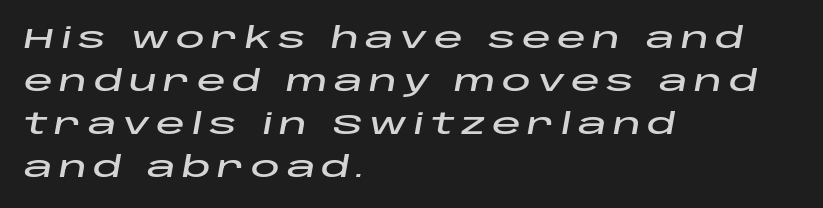
The image shows 29 px wide type, italic (leaning right); set left-aligned, normal line spacing (1.48x), unusually wide letter spacing (+0.22 em), not underlined; low stroke contrast and a large x-height.
